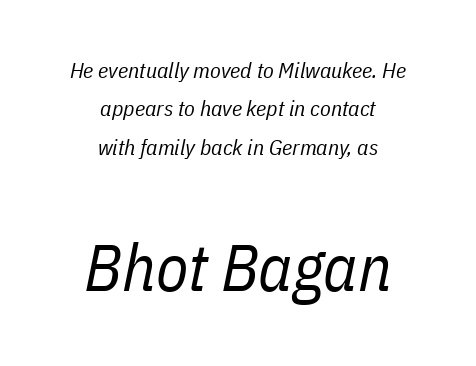
Q: Is the text bold? A: No.
Q: Is the text italic (slanted)? A: Yes, it leans right by about 11 degrees.
Q: Is the text underlined? A: No.
Q: How is the paragraph aligned? A: Centered.
Q: Is the spacing between letters normal or unusually wide? A: Normal.
Q: Which block of text is set in a larger size, the first (top) or the second (bottom)? A: The second (bottom) one.
Q: Width (condensed, normal, or wide)? A: Condensed.
Q: Stroke contrast? A: Low.
Q: x-height? A: Medium.
Q: Monospaced? A: No.
